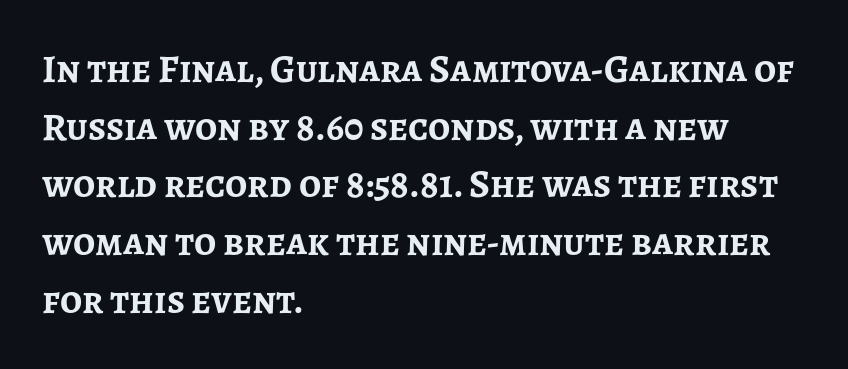
The compositor pushed each line to the left boundary. Proportional: the letters do not fall into vertical columns. Italic: no, the glyphs are upright roman. Only glyphs here, with clear space below each row. Honestly, the row spacing looks completely unremarkable. These lines keep a tight, regular rhythm from letter to letter.
